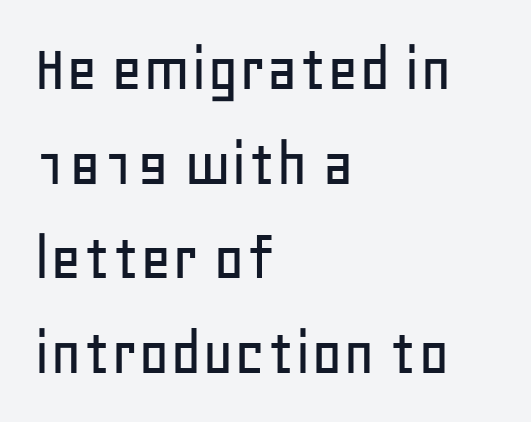
This block has exactly the height ordinary leading produces. If you drew a line through each stem, it would be perfectly vertical. There is no visible air inserted between adjacent glyphs. The passage shown is typed in a proportional face where columns would drift.
